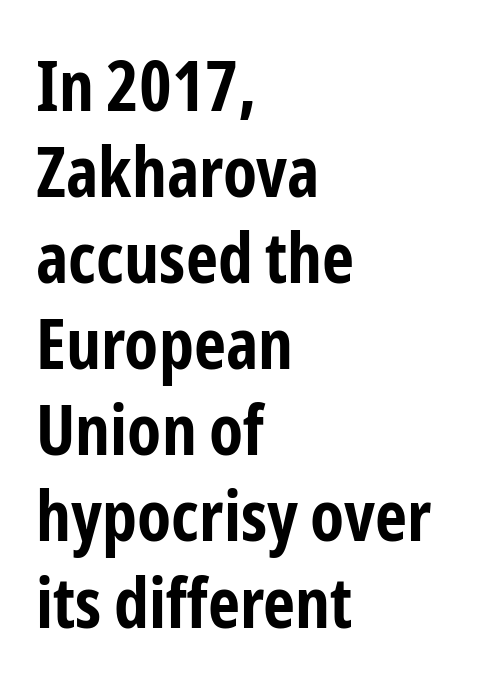
Q: Is the text bold? A: Yes.
Q: Is the text italic (slanted)? A: No, it is upright.
Q: Is the typeface a serif or a sans-serif typeface? A: Sans-serif.
Q: Is the text underlined? A: No.
Q: How is the paragraph aligned? A: Left-aligned.
Q: Is the spacing between letters normal or unusually wide? A: Normal.
Q: Width (condensed, normal, or wide)? A: Condensed.
Q: Stroke contrast? A: Low.
Q: x-height? A: Medium.
Q: Monospaced? A: No.
